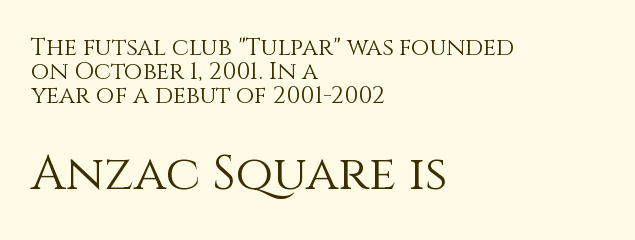
The image shows 49 px light type, upright; set left-aligned, tight line spacing (0.99x), normal letter spacing, not underlined; the second (bottom) block is 2.04x larger; medium stroke contrast and a large x-height.
